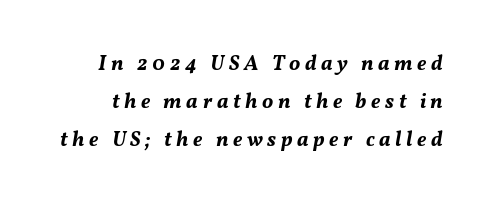
The image shows 21 px bold type, italic (leaning right); set line spacing 1.82x, unusually wide letter spacing (+0.22 em), not underlined.
